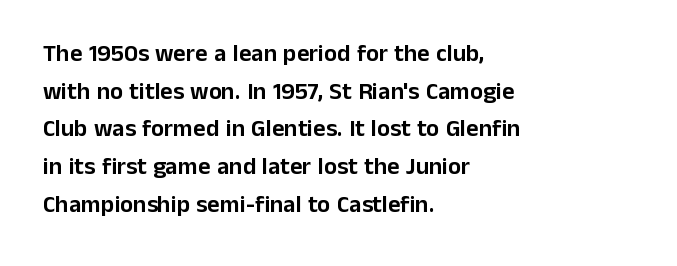
The image shows 24 px text type, upright; set left-aligned, normal line spacing (1.57x), normal letter spacing, not underlined.
